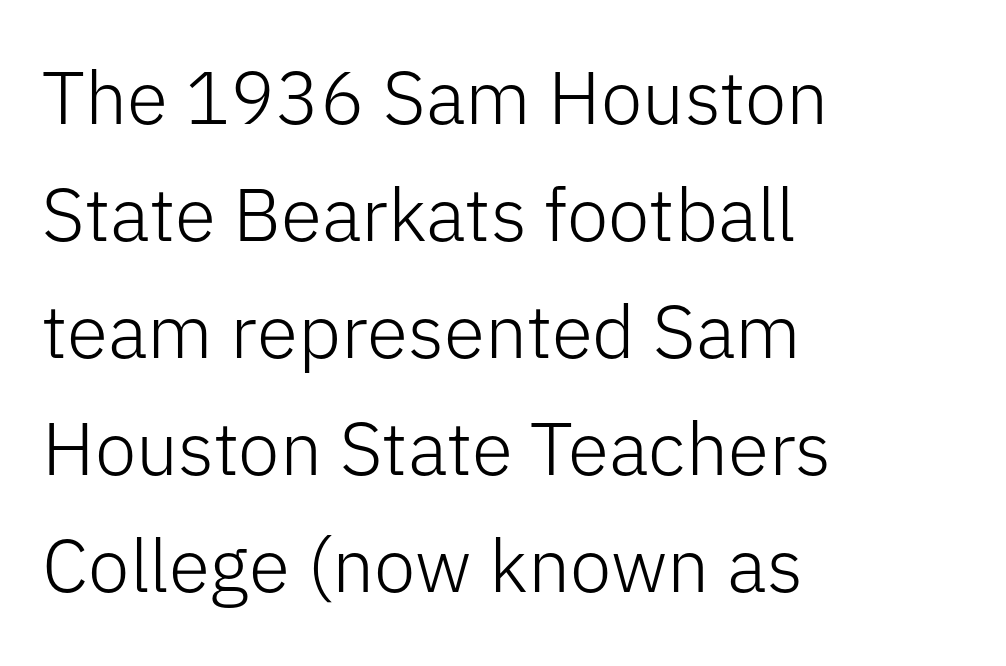
{"serif": "no", "italic": "no", "bold": "no", "weight": "light", "width": "normal", "stroke_contrast": "low", "x_height": "medium", "monospaced": "no", "underline": "no", "align": "left", "line_spacing": "normal", "line_spacing_ratio": 1.56, "letter_spacing": "normal", "letter_spacing_em": 0.0, "glyph_px": 75}
